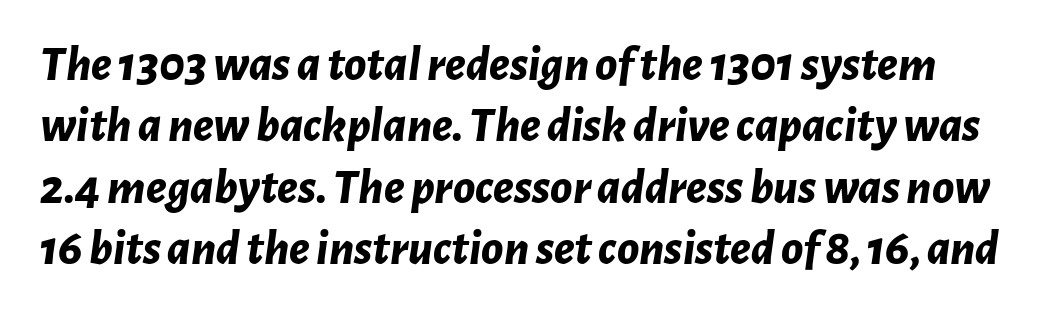
Q: Is the text bold? A: Yes.
Q: Is the text italic (slanted)? A: Yes, it leans right by about 7 degrees.
Q: Is the text underlined? A: No.
Q: Is the spacing between letters normal or unusually wide? A: Normal.
Q: Width (condensed, normal, or wide)? A: Normal.
Q: Stroke contrast? A: Low.
Q: x-height? A: Medium.
Q: Monospaced? A: No.
